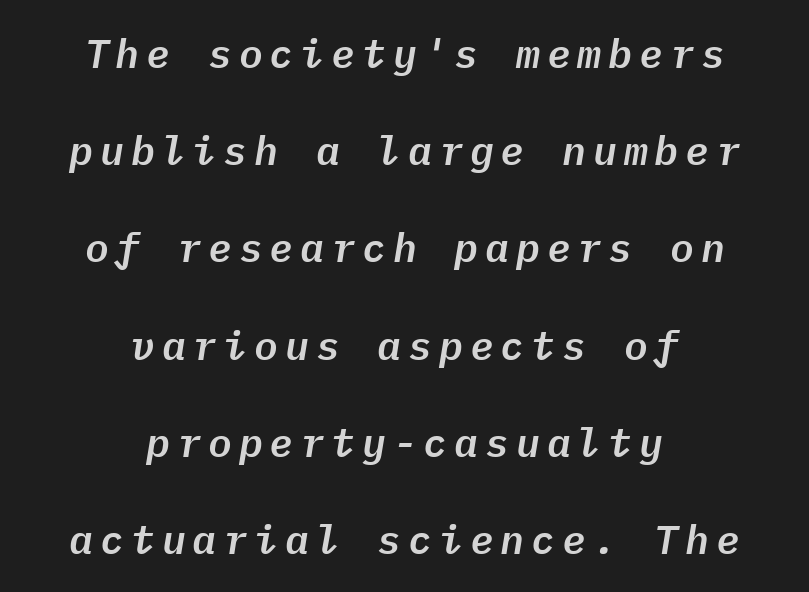
Q: Is the text italic (slanted)? A: Yes, it leans right by about 9 degrees.
Q: Is the text underlined? A: No.
Q: How is the paragraph aligned? A: Centered.
Q: Is the spacing between lines tight, normal or loose? A: Loose.
Q: Width (condensed, normal, or wide)? A: Normal.
Q: Stroke contrast? A: Low.
Q: x-height? A: Medium.
Q: Monospaced? A: Yes.
